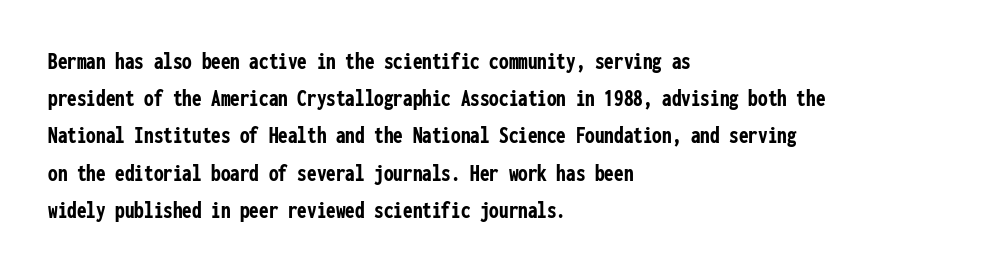
Q: Is the text bold? A: Yes.
Q: Is the text italic (slanted)? A: No, it is upright.
Q: Is the text underlined? A: No.
Q: How is the paragraph aligned? A: Left-aligned.
Q: Is the spacing between letters normal or unusually wide? A: Normal.
Q: Is the spacing between lines tight, normal or loose? A: Normal.
